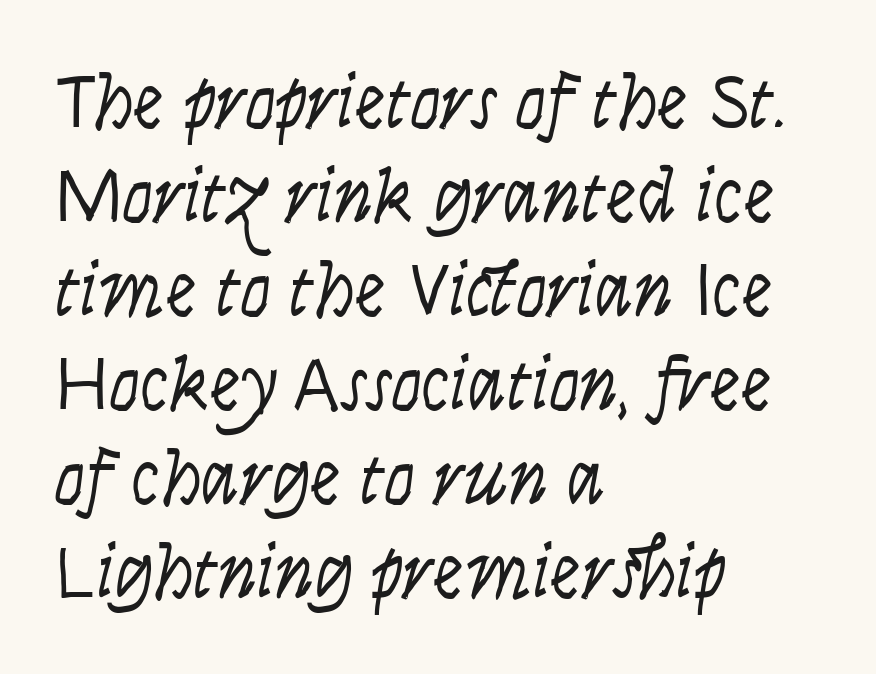
The image shows 77 px light, condensed type, italic (leaning right); set left-aligned, line spacing 1.22x, normal letter spacing, not underlined; low stroke contrast and a large x-height.
